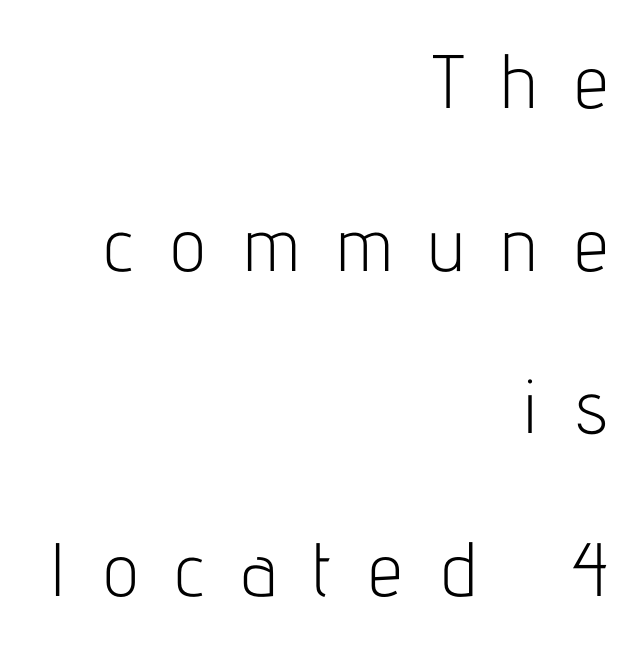
The image shows 76 px light, condensed sans-serif type, upright; set right-aligned, loose line spacing (2.14x), unusually wide letter spacing (+0.49 em), not underlined; low stroke contrast and a medium x-height.
